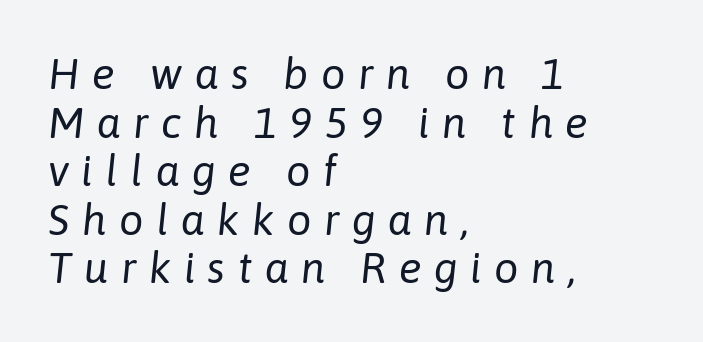
{"italic": "yes", "lean": "right", "slant_degrees": 6, "bold": "no", "weight": "regular", "width": "normal", "stroke_contrast": "low", "x_height": "medium", "monospaced": "no", "underline": "no", "align": "left", "line_spacing": "tight", "line_spacing_ratio": 1.13, "letter_spacing": "wide", "letter_spacing_em": 0.29, "glyph_px": 43}
